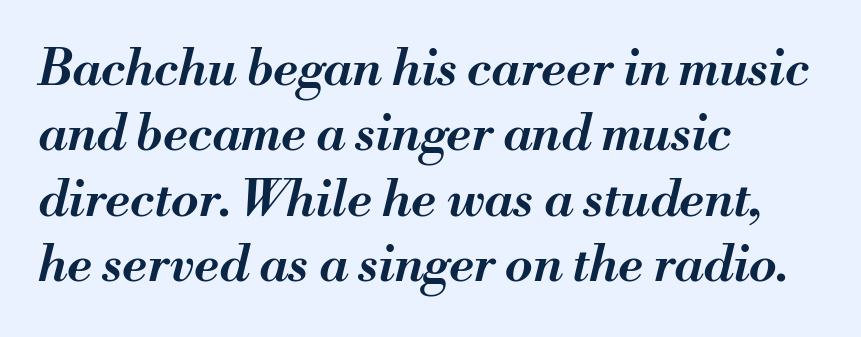
{"italic": "yes", "lean": "right", "slant_degrees": 13, "bold": "semi", "weight": "semibold", "width": "normal", "stroke_contrast": "medium", "x_height": "small", "monospaced": "no", "underline": "no", "align": "left", "line_spacing": "normal", "line_spacing_ratio": 1.31, "letter_spacing": "normal", "letter_spacing_em": 0.0, "glyph_px": 50}
